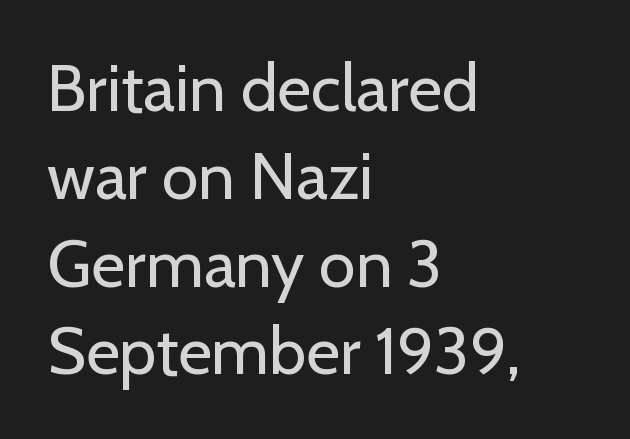
Q: Is the text bold? A: No.
Q: Is the text italic (slanted)? A: No, it is upright.
Q: Is the typeface a serif or a sans-serif typeface? A: Sans-serif.
Q: Is the text underlined? A: No.
Q: How is the paragraph aligned? A: Left-aligned.
Q: Is the spacing between letters normal or unusually wide? A: Normal.
Q: Is the spacing between lines tight, normal or loose? A: Normal.
Q: Width (condensed, normal, or wide)? A: Normal.
Q: Stroke contrast? A: Low.
Q: x-height? A: Medium.
Q: Monospaced? A: No.
